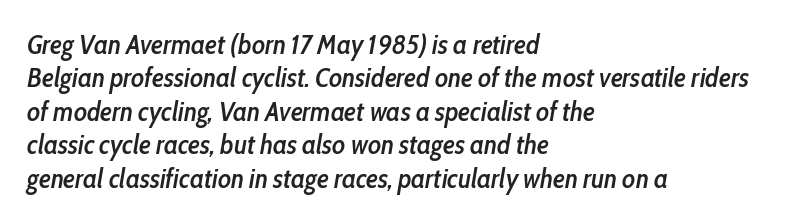
Q: Is the text bold? A: Semi-bold.
Q: Is the text italic (slanted)? A: Yes, it leans right by about 10 degrees.
Q: Is the text underlined? A: No.
Q: How is the paragraph aligned? A: Left-aligned.
Q: Is the spacing between letters normal or unusually wide? A: Normal.
